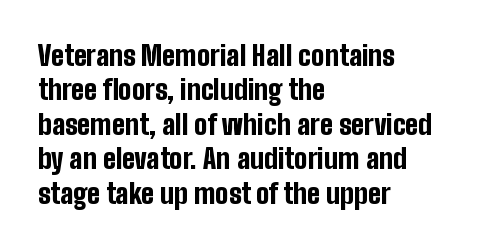
The image shows 28 px bold, condensed sans-serif type, upright; set left-aligned, line spacing 1.23x, normal letter spacing, not underlined; low stroke contrast and a medium x-height.
